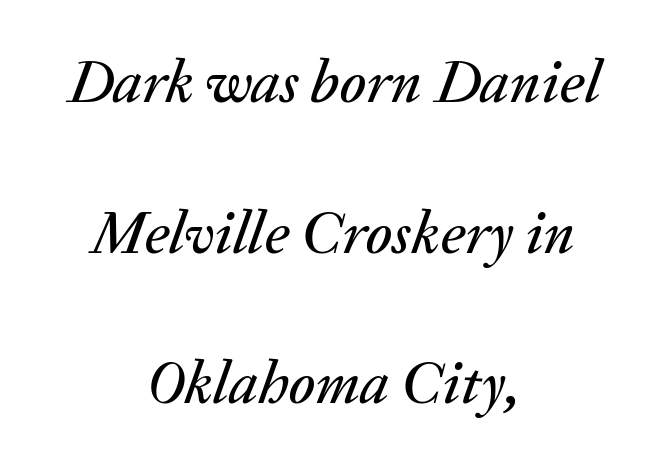
Q: Is the text italic (slanted)? A: Yes, it leans right by about 20 degrees.
Q: Is the text underlined? A: No.
Q: How is the paragraph aligned? A: Centered.
Q: Is the spacing between letters normal or unusually wide? A: Normal.
Q: Is the spacing between lines tight, normal or loose? A: Loose.
Q: Width (condensed, normal, or wide)? A: Normal.
Q: Stroke contrast? A: Medium.
Q: x-height? A: Medium.
Q: Monospaced? A: No.
